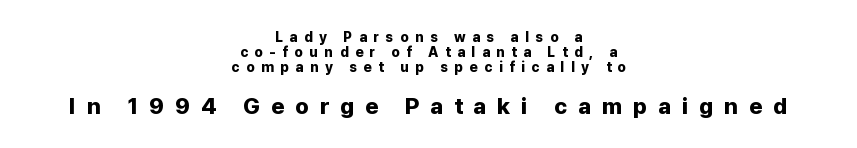
Casual observation: everything's sitting right in the middle. Character size in the trailing block exceeds that of the leading block. The axis of the letterforms is exactly vertical. Tracking value appears strongly positive — letters spread wide.
